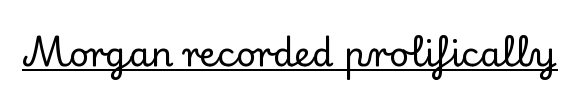
Q: Is the text italic (slanted)? A: No, it is upright.
Q: Is the typeface a serif or a sans-serif typeface? A: Serif.
Q: Is the text underlined? A: Yes.
Q: Is the spacing between letters normal or unusually wide? A: Normal.
Q: Width (condensed, normal, or wide)? A: Normal.
Q: Stroke contrast? A: Low.
Q: x-height? A: Small.
Q: Monospaced? A: No.
